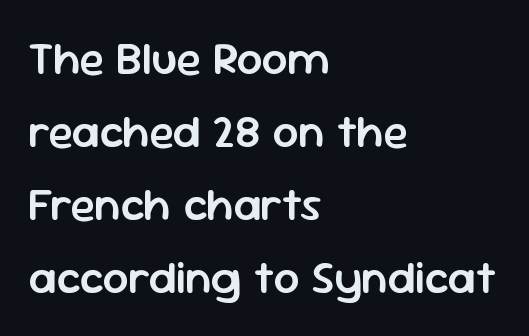
The image shows 46 px semibold sans-serif type, upright; set left-aligned, normal line spacing (1.59x), normal letter spacing, not underlined; low stroke contrast and a medium x-height.
